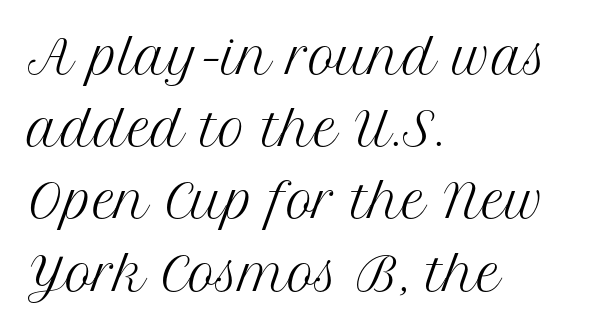
Successive baselines arrive at the customary interval. If you drew a ruler down the left edge, every line would touch it. Underlining? Definitely not there. Unlike a clean sans, this face finishes its strokes with serifs. Here the designer chose a conventional face with non-uniform glyph widths.
